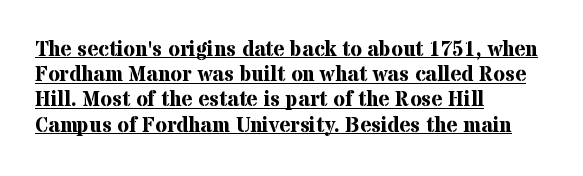
If you drew a line through each stem, it would be perfectly vertical. The paragraph shown leans on its left margin. Does the weight exceed regular? Yes, all the way to bold. Every word sits above its own underline.
